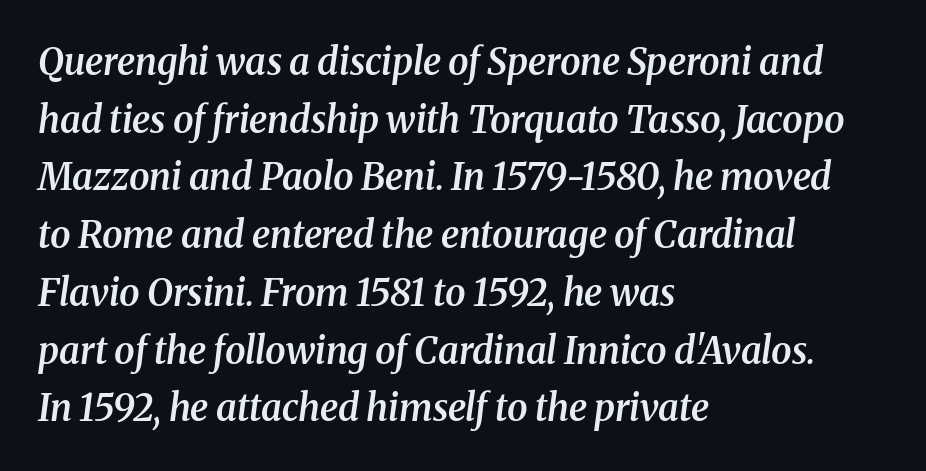
The image shows 37 px semibold serif type, italic (leaning right); set left-aligned, normal line spacing (1.56x), normal letter spacing, not underlined; medium stroke contrast and a medium x-height.
